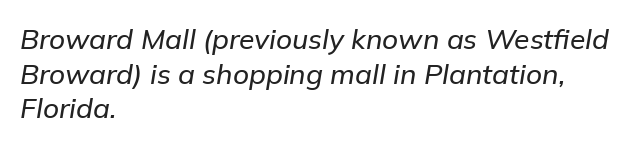
Q: Is the text italic (slanted)? A: Yes, it leans right by about 9 degrees.
Q: Is the text underlined? A: No.
Q: How is the paragraph aligned? A: Left-aligned.
Q: Is the spacing between letters normal or unusually wide? A: Normal.
Q: Width (condensed, normal, or wide)? A: Normal.
Q: Stroke contrast? A: Low.
Q: x-height? A: Medium.
Q: Monospaced? A: No.
